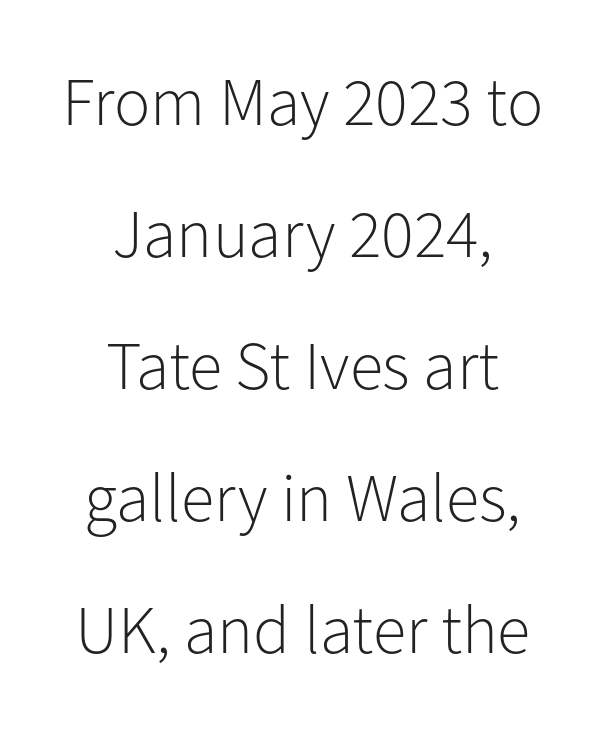
{"serif": "no", "italic": "no", "bold": "no", "weight": "light", "width": "normal", "stroke_contrast": "low", "x_height": "medium", "monospaced": "no", "underline": "no", "align": "center", "line_spacing": "loose", "line_spacing_ratio": 1.94, "letter_spacing": "normal", "letter_spacing_em": 0.0, "glyph_px": 68}
